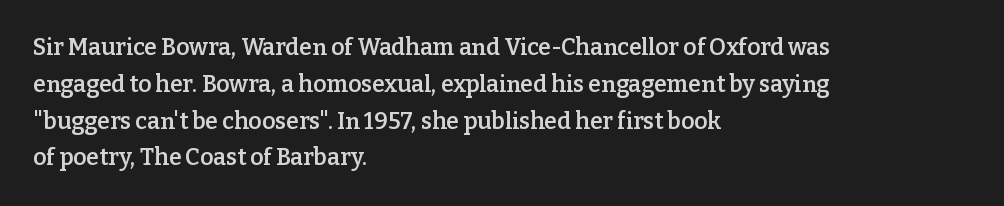
Q: Is the text bold? A: Semi-bold.
Q: Is the text italic (slanted)? A: No, it is upright.
Q: Is the text underlined? A: No.
Q: How is the paragraph aligned? A: Left-aligned.
Q: Is the spacing between letters normal or unusually wide? A: Normal.
Q: Is the spacing between lines tight, normal or loose? A: Normal.
